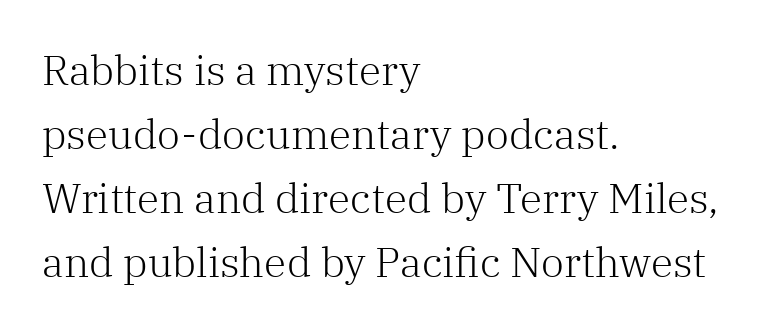
Glyph-to-glyph distance matches everyday printed text. Underline: absent. The text was rendered using a seriffed face with decorative stroke endings. Think of a printed novel: that variable character pitch is what you see here. Every stem runs plumb, perpendicular to the baseline. A typesetter would call this leading conventional body-copy spacing.
